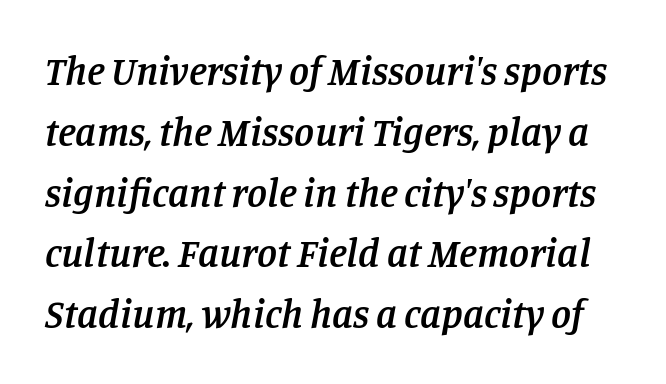
The image shows 40 px semibold serif type, italic (leaning right); set normal line spacing (1.52x), normal letter spacing, not underlined; low stroke contrast and a large x-height.
